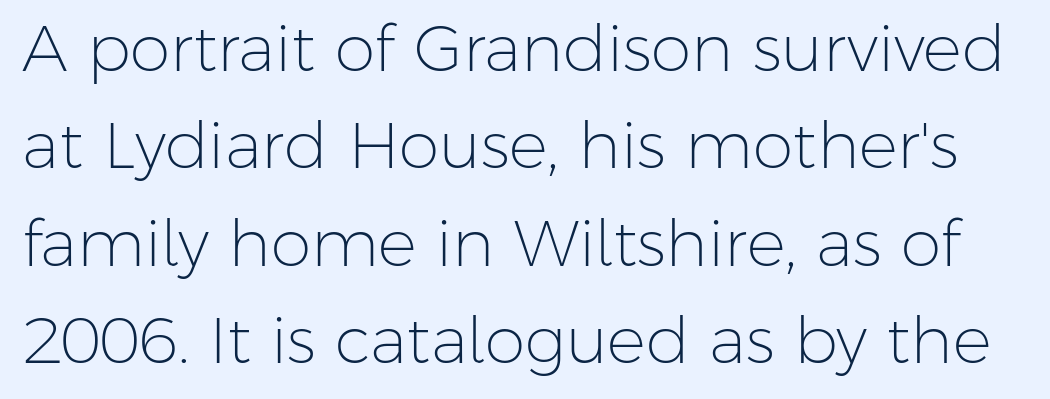
A typesetter would call this leading conventional body-copy spacing. Italic: no, the glyphs are upright roman. The gaps between neighbouring characters are ordinary and unremarkable. Type style note: lacks serifs. Words float on clear page, feet unadorned.
